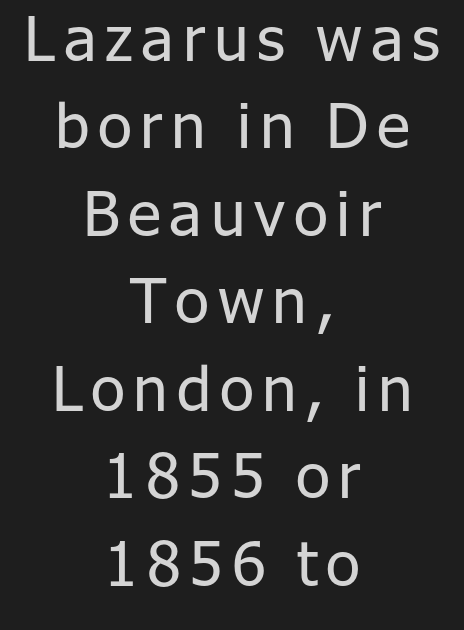
{"serif": "no", "italic": "no", "bold": "no", "weight": "regular", "width": "normal", "stroke_contrast": "low", "x_height": "medium", "monospaced": "no", "underline": "no", "align": "center", "line_spacing": "normal", "line_spacing_ratio": 1.41, "glyph_px": 62}
